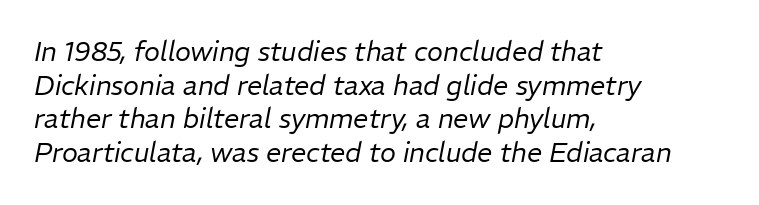
{"italic": "yes", "lean": "right", "slant_degrees": 11, "bold": "no", "underline": "no", "align": "left", "line_spacing": "normal", "line_spacing_ratio": 1.25, "letter_spacing": "normal", "letter_spacing_em": 0.0, "glyph_px": 27}
